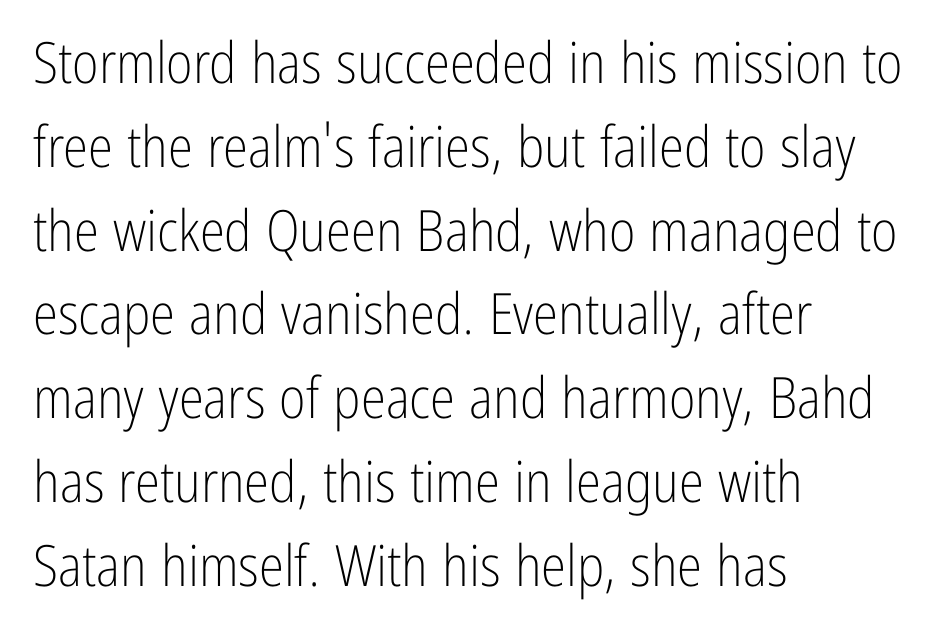
Descender tails drop into unmarked territory. This is roman type, the default non-slanted kind. No feet cap the strokes, marking this as sans-serif type. Teacher's note: observe the even left margin — that is flush-left alignment. The horizontal fit of the characters is conventional and even.
